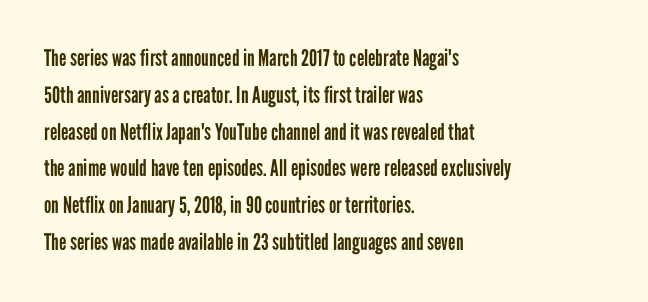
{"italic": "no", "bold": "no", "underline": "no", "align": "left", "line_spacing": "normal", "line_spacing_ratio": 1.6, "letter_spacing": "normal", "letter_spacing_em": 0.0, "glyph_px": 23}
